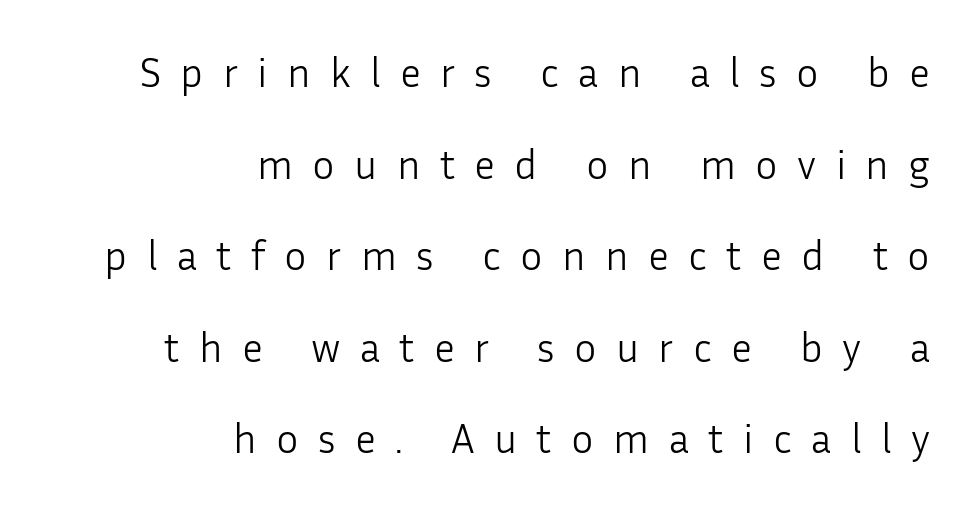
A student would call this right alignment; a typographer would say flush right, rag left. What's the leading like? Stretched, with rows far apart. The passage shown is typeset with a sans-serif family. The cut favours lightness, reaching ordinary text weight at its darkest. Italic: no, the glyphs are upright roman. The baseline area is clear.
